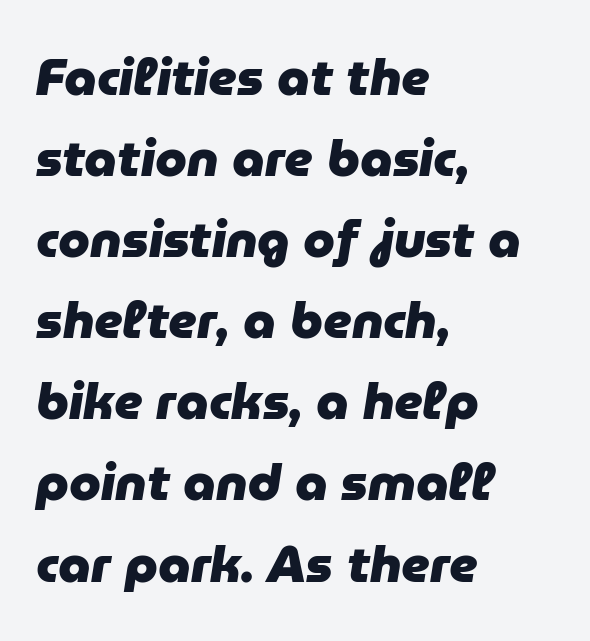
Q: Is the text bold? A: Yes.
Q: Is the text italic (slanted)? A: Yes, it leans right by about 9 degrees.
Q: Is the text underlined? A: No.
Q: How is the paragraph aligned? A: Left-aligned.
Q: Is the spacing between letters normal or unusually wide? A: Normal.
Q: Is the spacing between lines tight, normal or loose? A: Normal.
Q: Width (condensed, normal, or wide)? A: Normal.
Q: Stroke contrast? A: Low.
Q: x-height? A: Medium.
Q: Monospaced? A: No.
